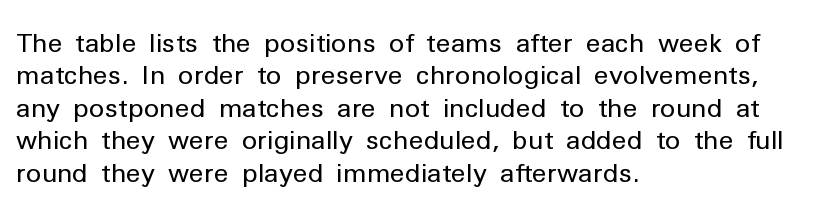
{"italic": "no", "bold": "no", "underline": "no", "align": "left", "line_spacing": "normal", "line_spacing_ratio": 1.25, "letter_spacing": "normal", "letter_spacing_em": 0.0, "glyph_px": 26}
